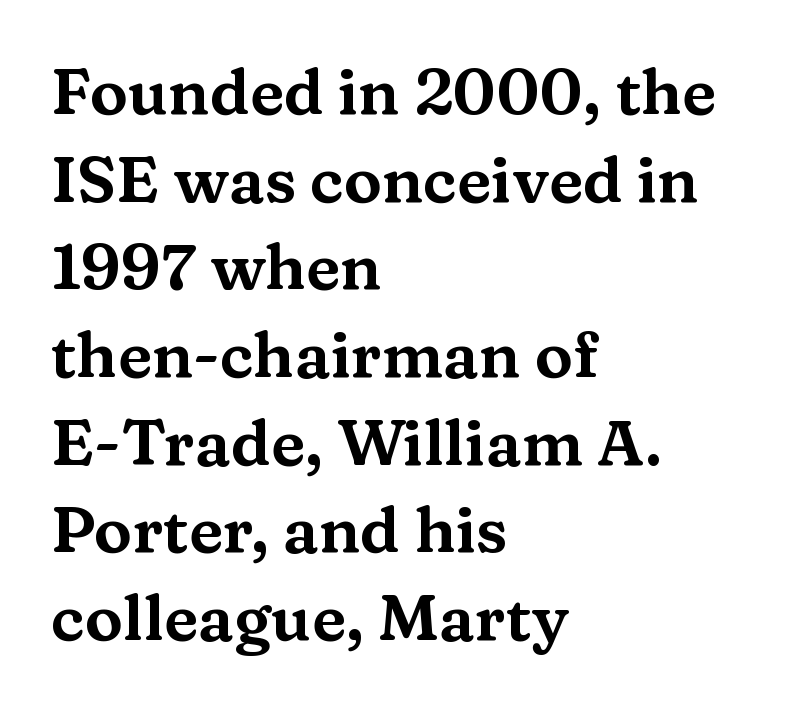
{"serif": "yes", "italic": "no", "width": "wide", "stroke_contrast": "medium", "x_height": "medium", "monospaced": "no", "underline": "no", "align": "left", "line_spacing": "normal", "line_spacing_ratio": 1.37, "letter_spacing": "normal", "letter_spacing_em": 0.0, "glyph_px": 64}
